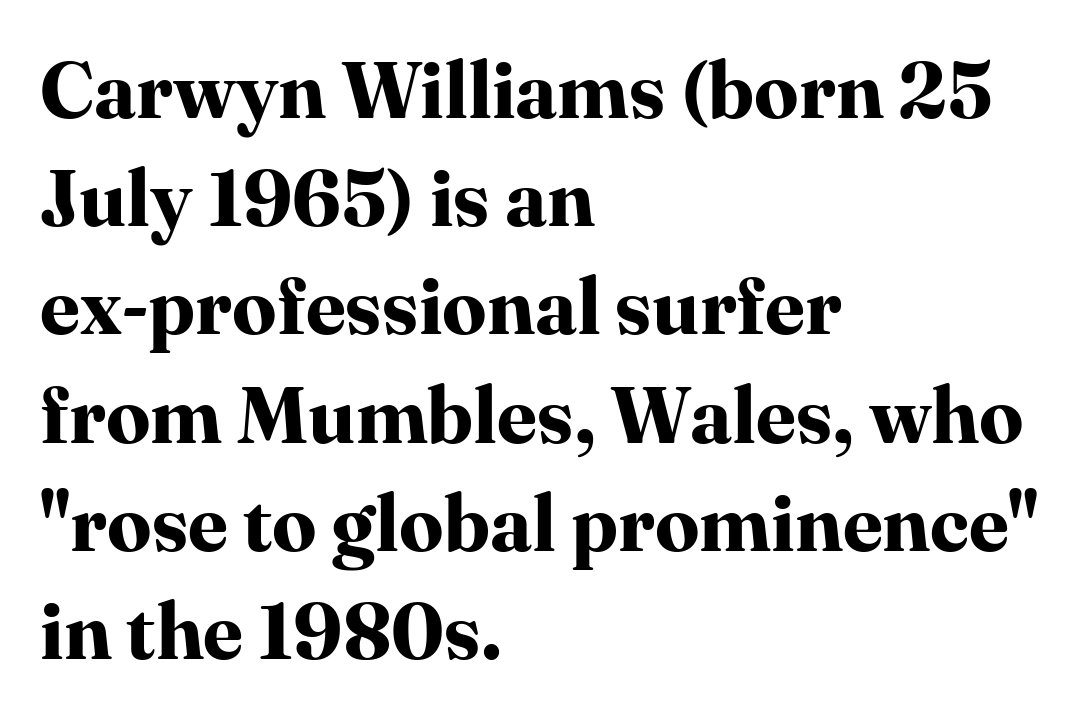
The image shows 79 px bold serif type, upright; set left-aligned, normal line spacing (1.37x), normal letter spacing, not underlined; high stroke contrast and a medium x-height.
